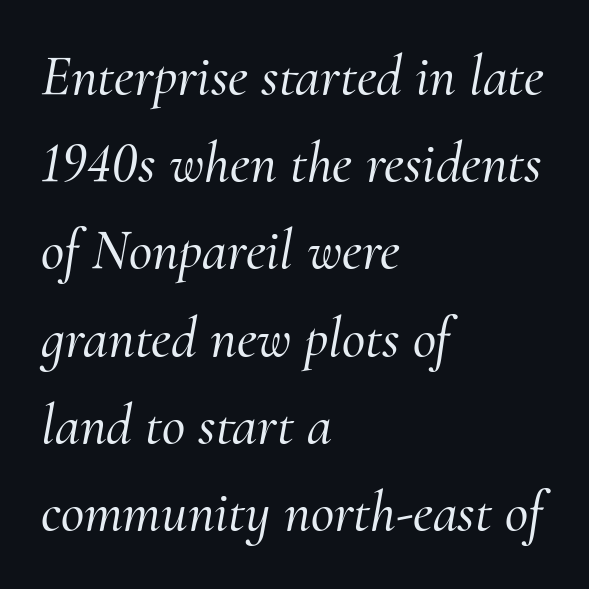
The letters advance in unequal steps, a hallmark of proportional type. Evenly set lines give the paragraph a standard silhouette. The rendering keeps characters at their native spacing. This sample is left-justified, so line endings fall wherever the words run out.
